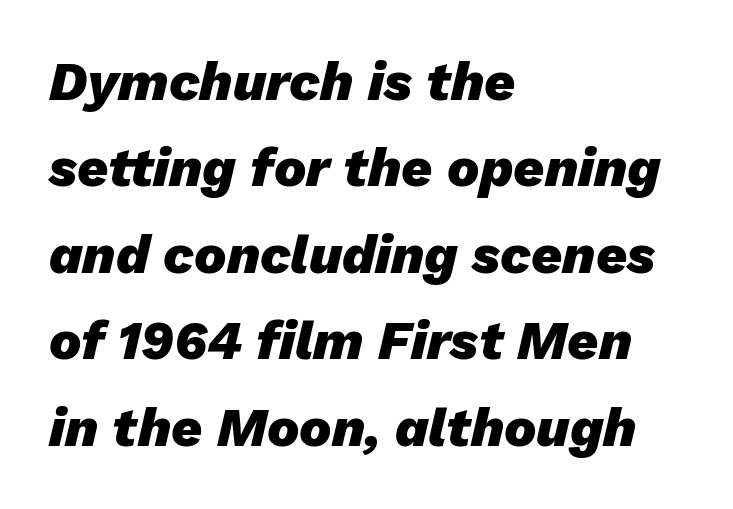
The image shows 54 px heavy type, italic (leaning right); set left-aligned, normal line spacing (1.6x), normal letter spacing, not underlined; low stroke contrast and a medium x-height.
